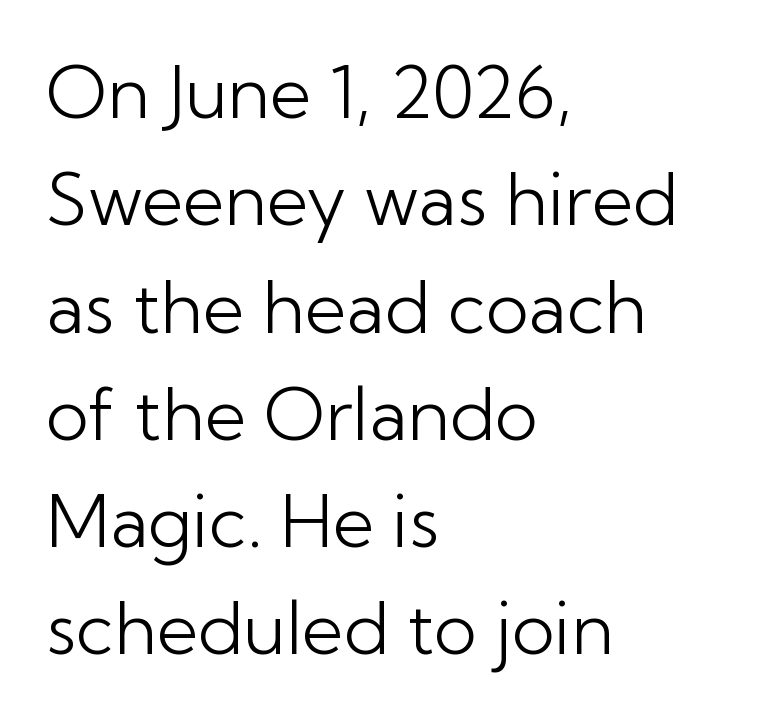
The image shows 72 px light sans-serif type, upright; set left-aligned, normal line spacing (1.49x), normal letter spacing, not underlined; low stroke contrast and a medium x-height.
